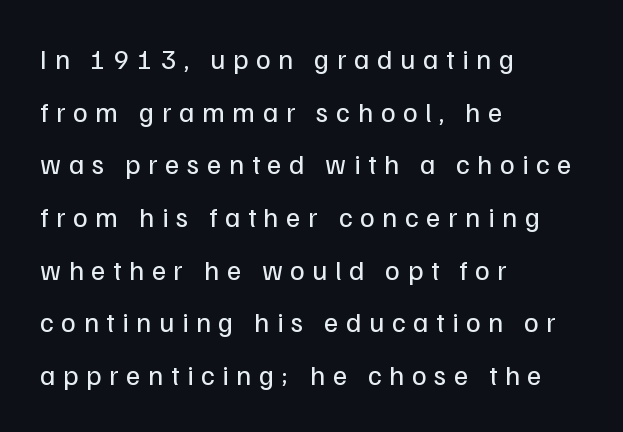
The image shows 28 px regular-weight sans-serif type, upright; set left-aligned, line spacing 1.88x, unusually wide letter spacing (+0.27 em), not underlined; low stroke contrast and a medium x-height.
